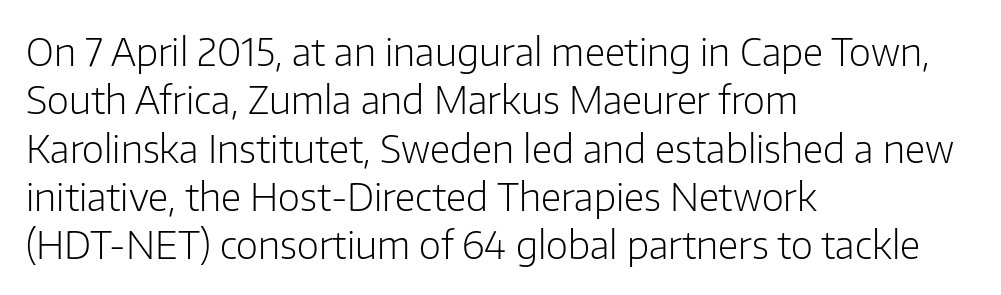
No extra ink here — the face is not bold. Italic? Not at all — the glyphs are vertical. Short note: letters normally spaced. Descenders hang freely into open space. The compositor pushed each line to the left boundary. The passage shown is typed in a proportional face where columns would drift.
